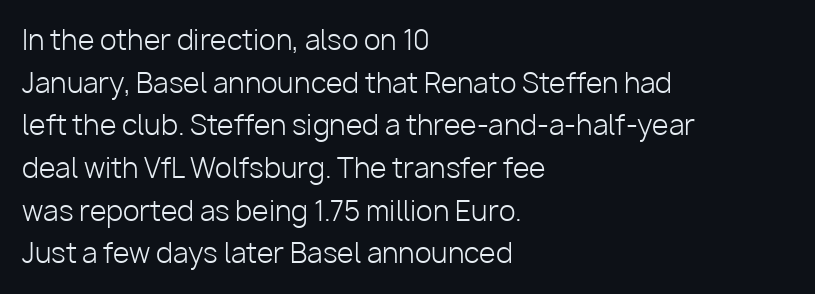
The image shows 27 px text type, upright; set left-aligned, normal line spacing (1.58x), normal letter spacing, not underlined.
